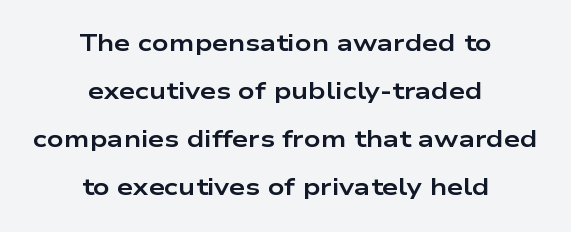
Unmarked baselines from the first word to the last. If you measured baseline to baseline, you'd find a long distance. The passage shown is emphatically bold. Typeset on center — no edge is straight.
